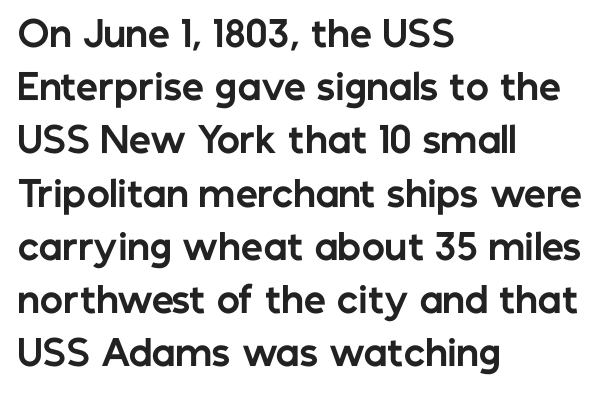
The image shows 35 px bold sans-serif type, upright; set left-aligned, normal line spacing (1.52x), normal letter spacing, not underlined; low stroke contrast and a medium x-height.
